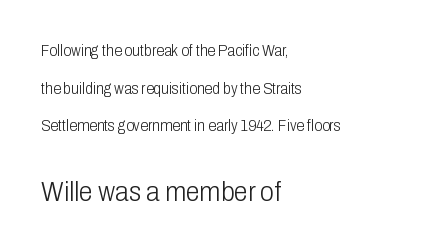
{"serif": "no", "italic": "no", "bold": "no", "weight": "light", "width": "condensed", "stroke_contrast": "low", "x_height": "medium", "monospaced": "no", "underline": "no", "align": "left", "line_spacing": "loose", "line_spacing_ratio": 2.35, "letter_spacing": "normal", "letter_spacing_em": 0.0, "larger_block": "second", "size_ratio": 1.75, "glyph_px": 28}
